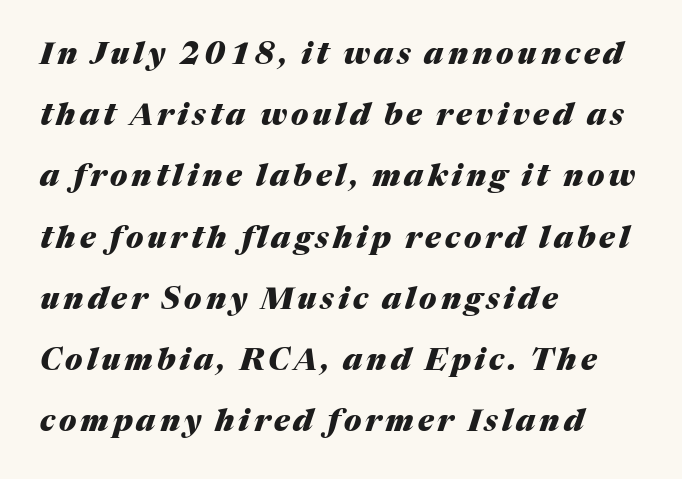
The image shows 30 px heavy type, italic (leaning right); set left-aligned, loose line spacing (2.04x), not underlined; medium stroke contrast and a medium x-height.
